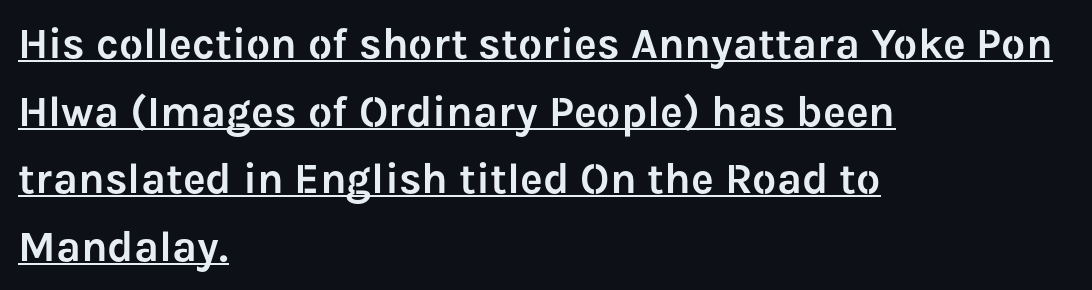
The image shows 43 px sans-serif type, upright; set left-aligned, normal line spacing (1.57x), normal letter spacing, underlined; low stroke contrast and a medium x-height.
